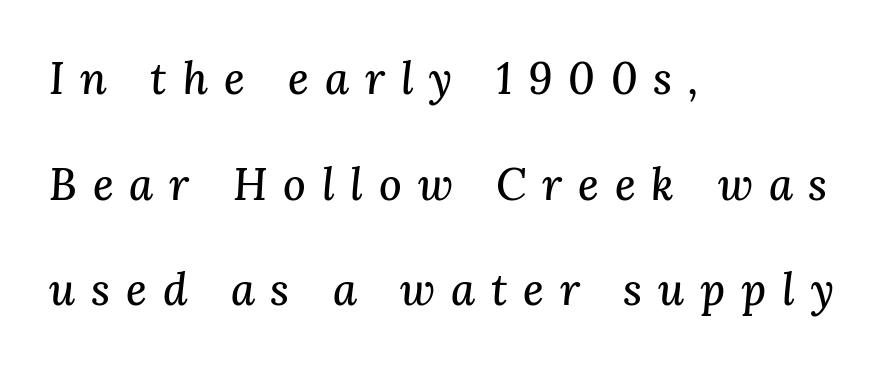
Stroke terminals: seriffed. Each letter keeps its own natural width here, so spacing adapts to shape. The baseline area is clear. How are the letters spaced? Widely, with obvious added tracking. The rag falls on the right side of this text block.
